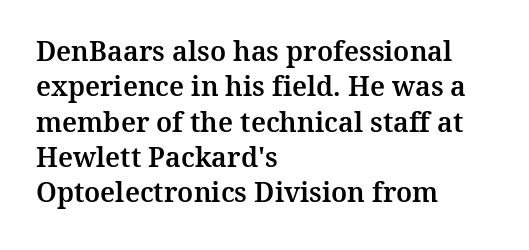
Q: Is the text italic (slanted)? A: No, it is upright.
Q: Is the text underlined? A: No.
Q: How is the paragraph aligned? A: Left-aligned.
Q: Is the spacing between letters normal or unusually wide? A: Normal.
Q: Is the spacing between lines tight, normal or loose? A: Normal.
